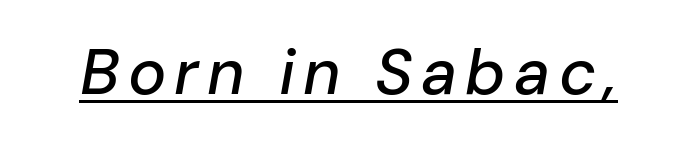
{"italic": "yes", "lean": "right", "slant_degrees": 10, "width": "normal", "stroke_contrast": "low", "x_height": "medium", "monospaced": "no", "underline": "yes", "glyph_px": 64}
